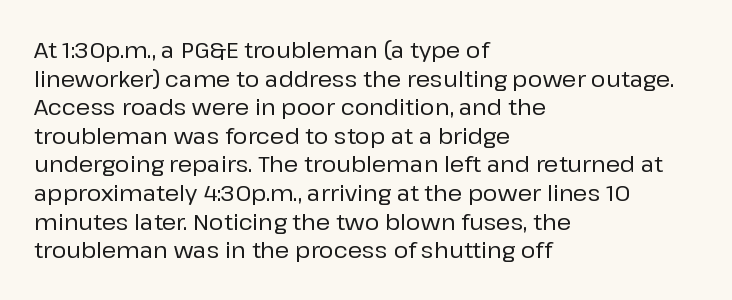
{"italic": "no", "underline": "no", "align": "left", "line_spacing": "normal", "line_spacing_ratio": 1.3, "letter_spacing": "normal", "letter_spacing_em": 0.0, "glyph_px": 22}
